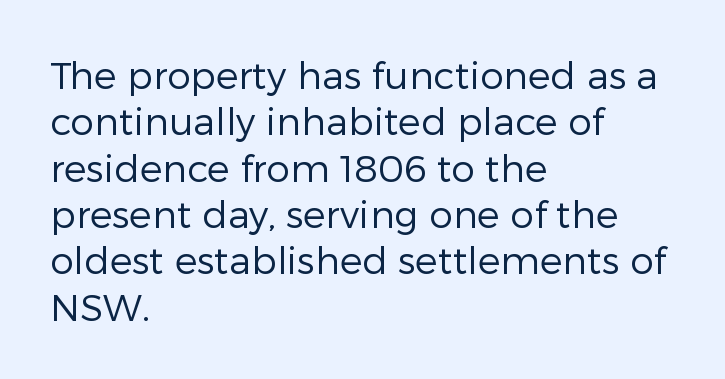
Inter-character spacing is left at the font's built-in metrics. Left-aligned paragraph, ragged on the right. The passage shown is typed in a proportional face where columns would drift. Grotesque or geometric, the face here clearly has no serifs. Characters remain perfectly vertical along every line.
